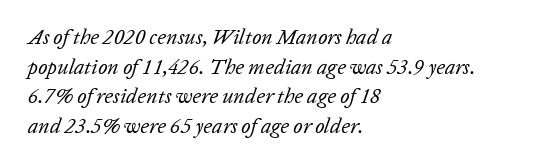
Q: Is the text bold? A: No.
Q: Is the text italic (slanted)? A: Yes, it leans right by about 20 degrees.
Q: Is the text underlined? A: No.
Q: How is the paragraph aligned? A: Left-aligned.
Q: Is the spacing between letters normal or unusually wide? A: Normal.
Q: Is the spacing between lines tight, normal or loose? A: Normal.
